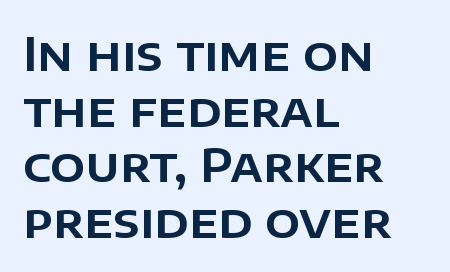
{"serif": "no", "italic": "no", "width": "normal", "stroke_contrast": "low", "x_height": "large", "monospaced": "no", "underline": "no", "align": "left", "line_spacing_ratio": 1.21, "letter_spacing": "normal", "letter_spacing_em": 0.0, "glyph_px": 46}
